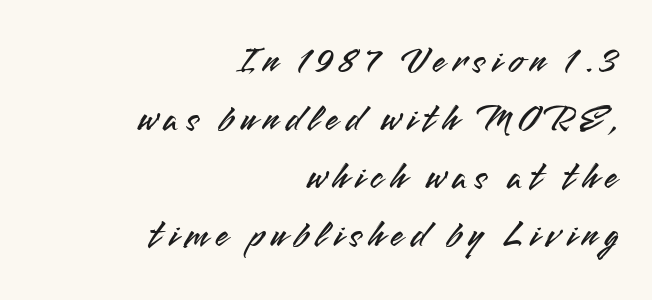
{"serif": "no", "width": "normal", "stroke_contrast": "medium", "x_height": "small", "monospaced": "no", "underline": "no", "align": "right", "line_spacing": "normal", "line_spacing_ratio": 1.53, "glyph_px": 38}
